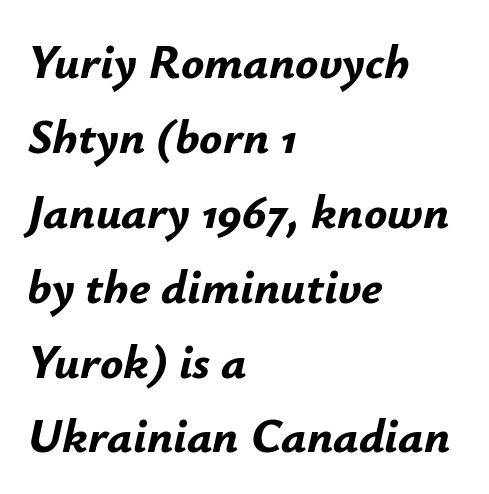
Observe the lean: these are italic letterforms. Vertically, the passage feels balanced, rows spaced as you'd expect. The typesetting leans heavy: a genuine bold. You could not count columns in this text — the font is proportionally spaced. In CSS terms this would be text-align: left. The zone under the glyphs is completely vacant.
